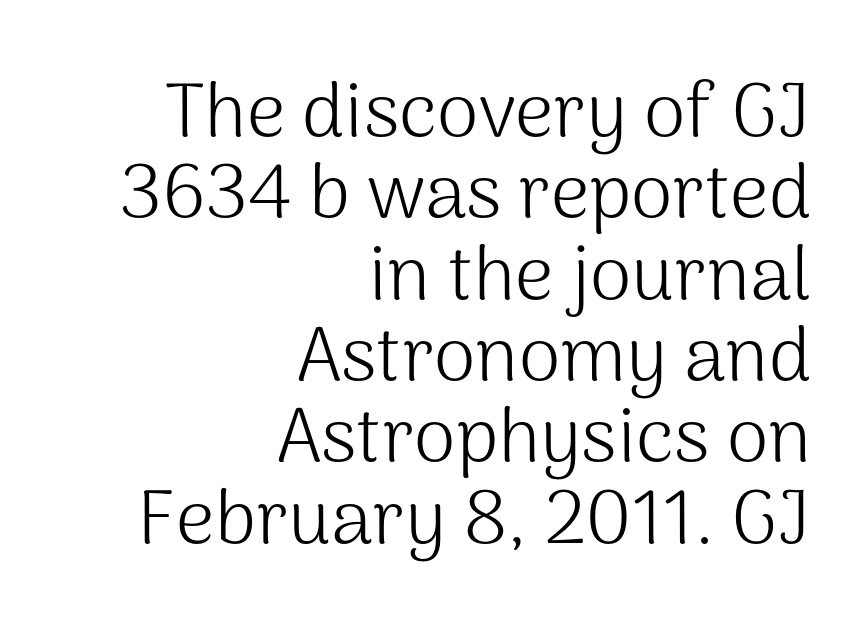
The image shows 76 px light sans-serif type, upright; set right-aligned, tight line spacing (1.07x), normal letter spacing, not underlined; medium stroke contrast and a medium x-height.
